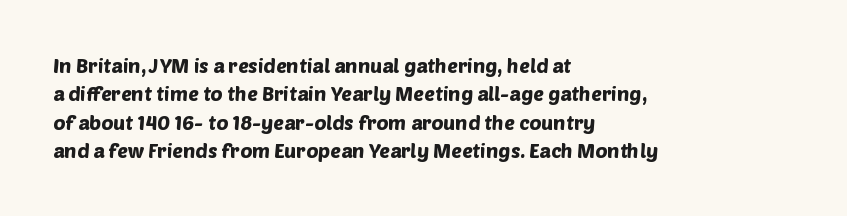
The image shows 20 px text type; set left-aligned, normal line spacing (1.42x), normal letter spacing, not underlined.
